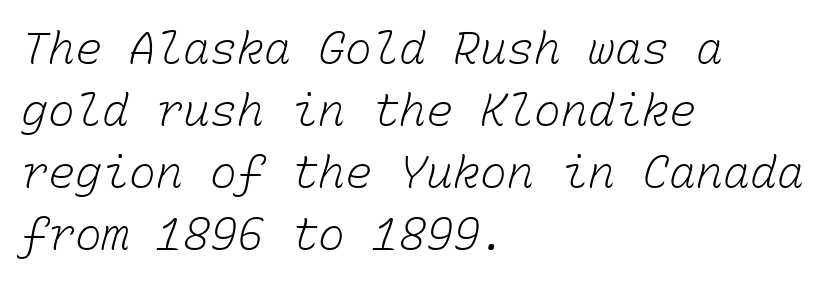
Stems and bowls with no extra thickness — not bold. Vertical spacing — default. Fixed-width glyphs throughout — classic coding-font behaviour. The words here are not underlined.
